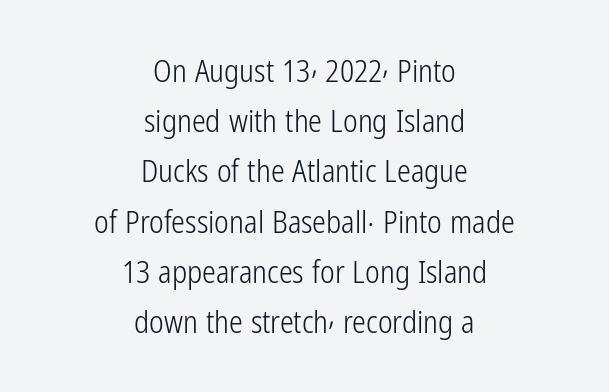
The font sits on the lighter half of the weight spectrum, regular included. Tall strokes in this sample are plumb rather than angled. Characters follow at the spacing the type designer built in. Unlike a traditional serif, this face leaves its strokes unadorned. The string is rendered with underlining switched off.
